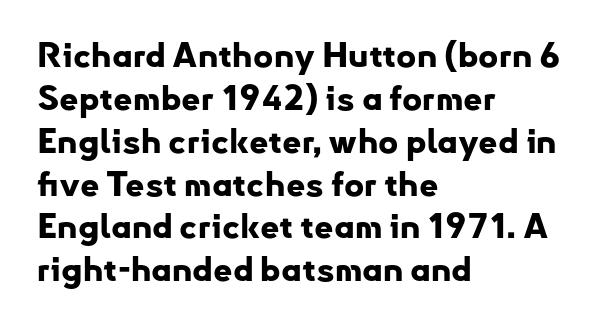
{"serif": "no", "italic": "no", "bold": "yes", "weight": "bold", "width": "normal", "stroke_contrast": "low", "x_height": "small", "monospaced": "no", "underline": "no", "align": "left", "line_spacing": "normal", "line_spacing_ratio": 1.26, "letter_spacing": "normal", "letter_spacing_em": 0.0, "glyph_px": 34}
